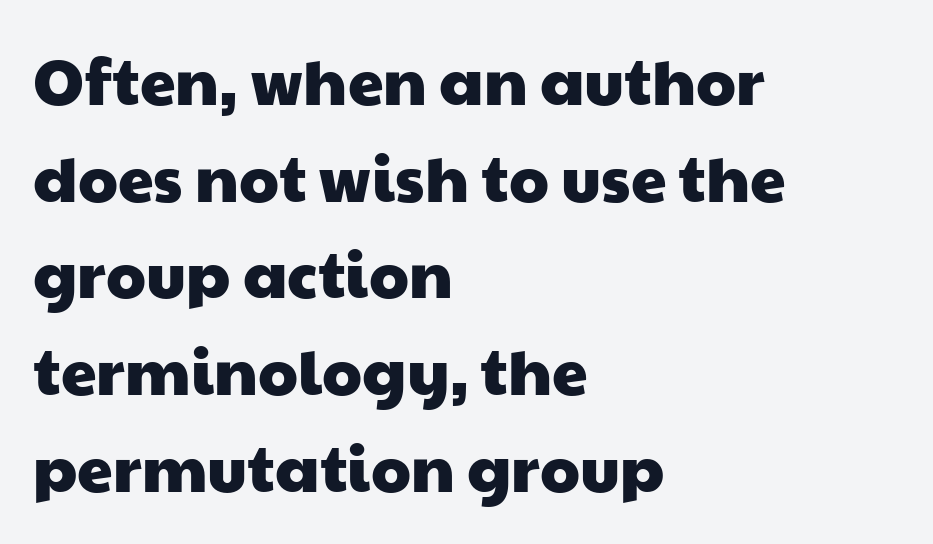
Q: Is the typeface a serif or a sans-serif typeface? A: Sans-serif.
Q: Is the text underlined? A: No.
Q: How is the paragraph aligned? A: Left-aligned.
Q: Is the spacing between letters normal or unusually wide? A: Normal.
Q: Is the spacing between lines tight, normal or loose? A: Normal.
Q: Width (condensed, normal, or wide)? A: Wide.
Q: Stroke contrast? A: Low.
Q: x-height? A: Medium.
Q: Monospaced? A: No.
